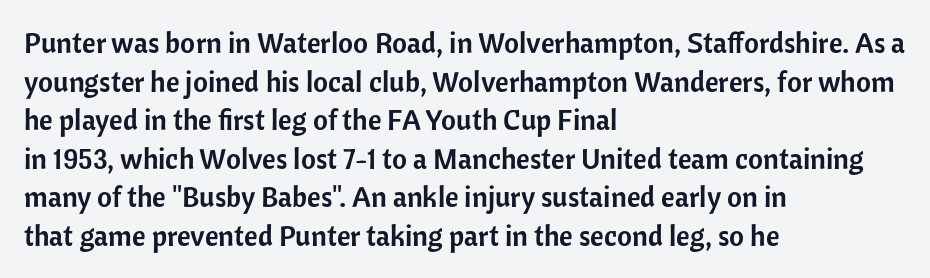
The image shows 29 px sans-serif type, upright; set left-aligned, normal line spacing (1.33x), normal letter spacing, not underlined; low stroke contrast and a medium x-height.
